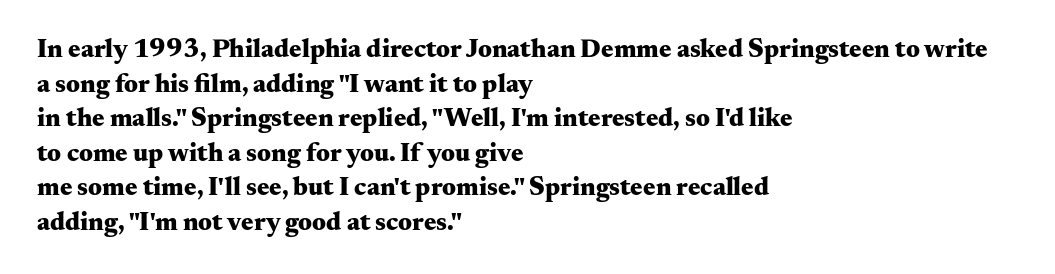
{"italic": "no", "bold": "yes", "underline": "no", "align": "left", "line_spacing": "normal", "line_spacing_ratio": 1.33, "letter_spacing": "normal", "letter_spacing_em": 0.0, "glyph_px": 26}
